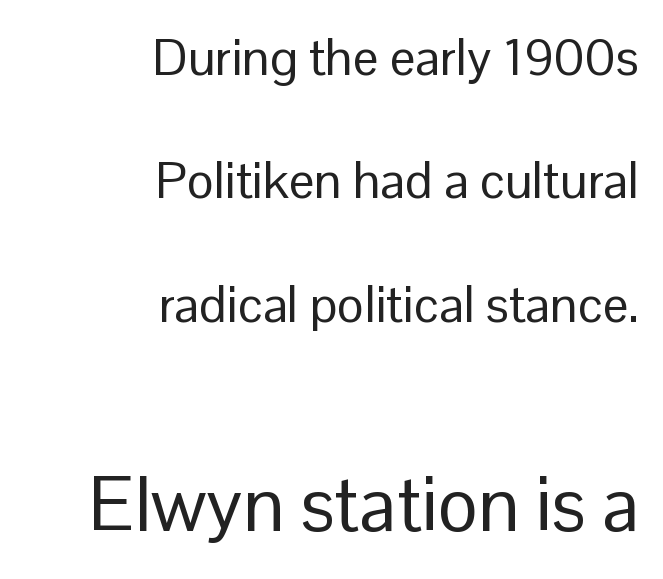
{"serif": "no", "italic": "no", "bold": "no", "weight": "regular", "width": "normal", "stroke_contrast": "low", "x_height": "medium", "monospaced": "no", "underline": "no", "align": "right", "line_spacing": "loose", "line_spacing_ratio": 2.42, "letter_spacing": "normal", "letter_spacing_em": 0.0, "larger_block": "second", "size_ratio": 1.49, "glyph_px": 76}
